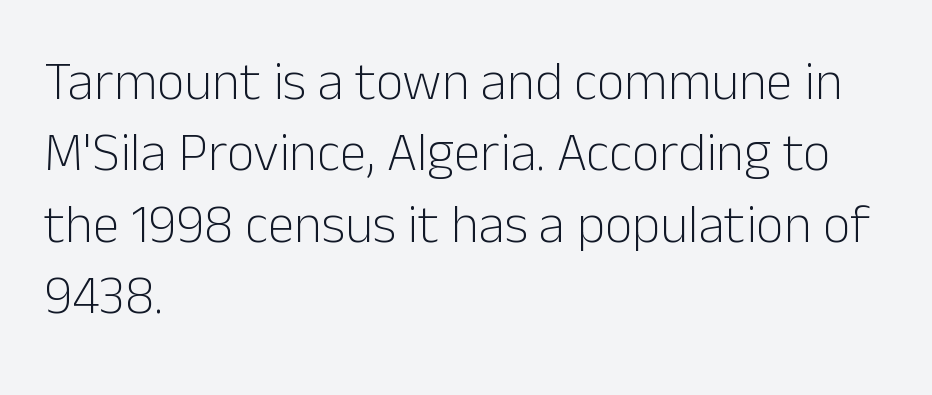
Q: Is the text bold? A: No.
Q: Is the text italic (slanted)? A: No, it is upright.
Q: Is the typeface a serif or a sans-serif typeface? A: Sans-serif.
Q: Is the text underlined? A: No.
Q: How is the paragraph aligned? A: Left-aligned.
Q: Is the spacing between letters normal or unusually wide? A: Normal.
Q: Is the spacing between lines tight, normal or loose? A: Normal.
Q: Width (condensed, normal, or wide)? A: Normal.
Q: Stroke contrast? A: Low.
Q: x-height? A: Medium.
Q: Monospaced? A: No.
